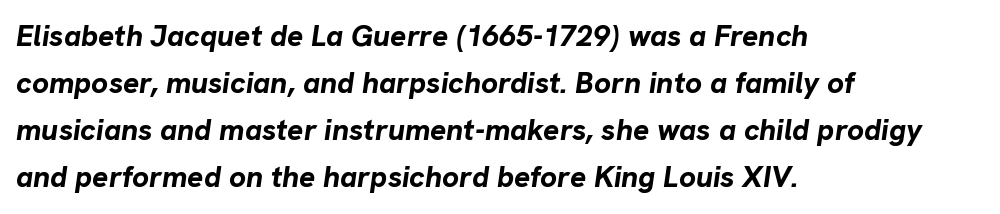
The image shows 30 px bold type, italic (leaning right); set left-aligned, normal line spacing (1.57x), normal letter spacing, not underlined; low stroke contrast and a medium x-height.
